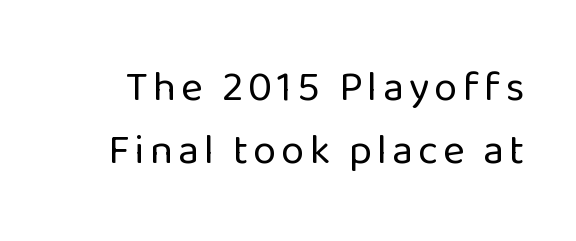
The lettering stays uniformly vertical, giving the passage a roman look. The space directly below the letters is spotless. Successive baselines arrive at the customary interval. Vertical stems look standard width or narrower in stroke.
